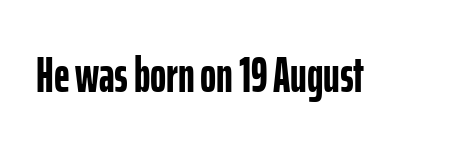
Q: Is the text bold? A: Yes.
Q: Is the text italic (slanted)? A: No, it is upright.
Q: Is the typeface a serif or a sans-serif typeface? A: Sans-serif.
Q: Is the text underlined? A: No.
Q: Is the spacing between letters normal or unusually wide? A: Normal.
Q: Width (condensed, normal, or wide)? A: Condensed.
Q: Stroke contrast? A: Low.
Q: x-height? A: Medium.
Q: Monospaced? A: No.
